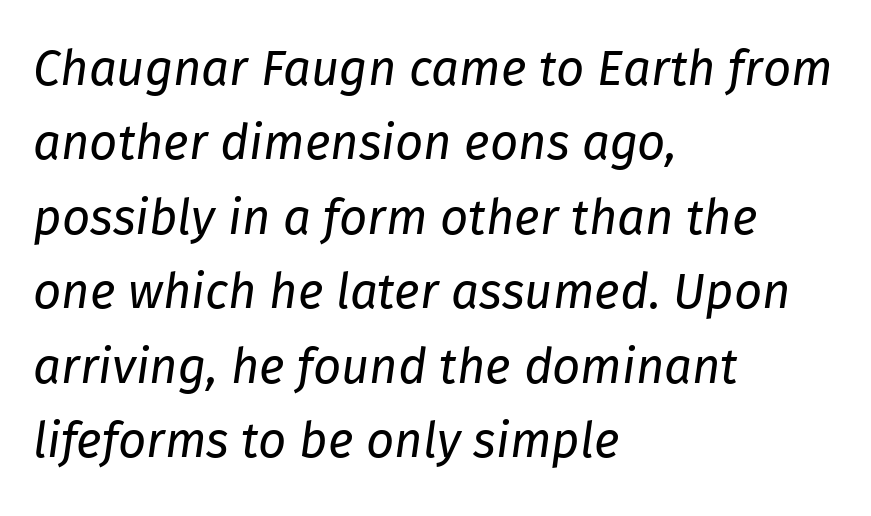
Q: Is the text bold? A: No.
Q: Is the text italic (slanted)? A: Yes, it leans right by about 8 degrees.
Q: Is the text underlined? A: No.
Q: How is the paragraph aligned? A: Left-aligned.
Q: Is the spacing between letters normal or unusually wide? A: Normal.
Q: Is the spacing between lines tight, normal or loose? A: Normal.
Q: Width (condensed, normal, or wide)? A: Normal.
Q: Stroke contrast? A: Low.
Q: x-height? A: Medium.
Q: Monospaced? A: No.
